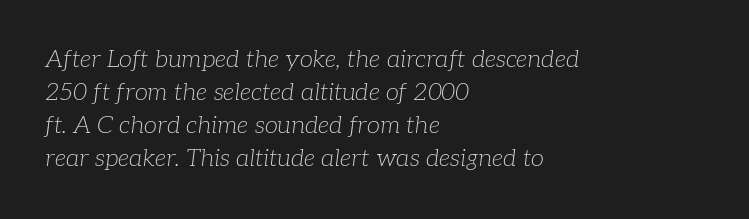
{"italic": "yes", "lean": "right", "slant_degrees": 7, "bold": "no", "underline": "no", "align": "left", "line_spacing": "normal", "line_spacing_ratio": 1.37, "letter_spacing": "normal", "letter_spacing_em": 0.0, "glyph_px": 24}
